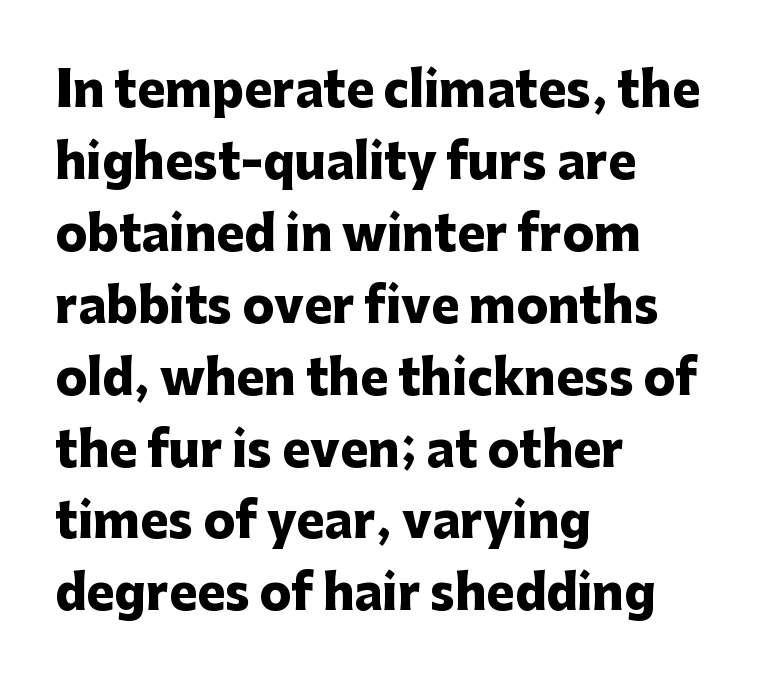
The vertical gap from one line to the next is medium. Check where the strokes stop: nothing finishes them off — pure sans. Is the block centered? No — it sits flush against the left margin. A bare baseline throughout the passage. Spacing verdict: proportional, widths tailored to each character. What weight is shown? A full bold with thick strokes.
